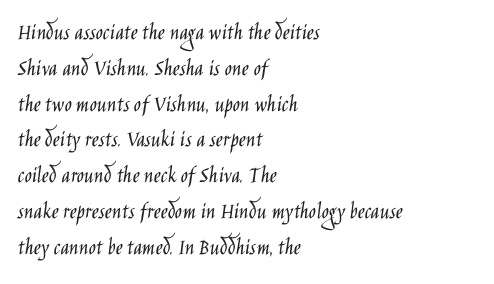
The setting favours the left margin, as ordinary paragraphs usually do. Letter spacing: default. No chunkiness to these letters — they're not bold.
